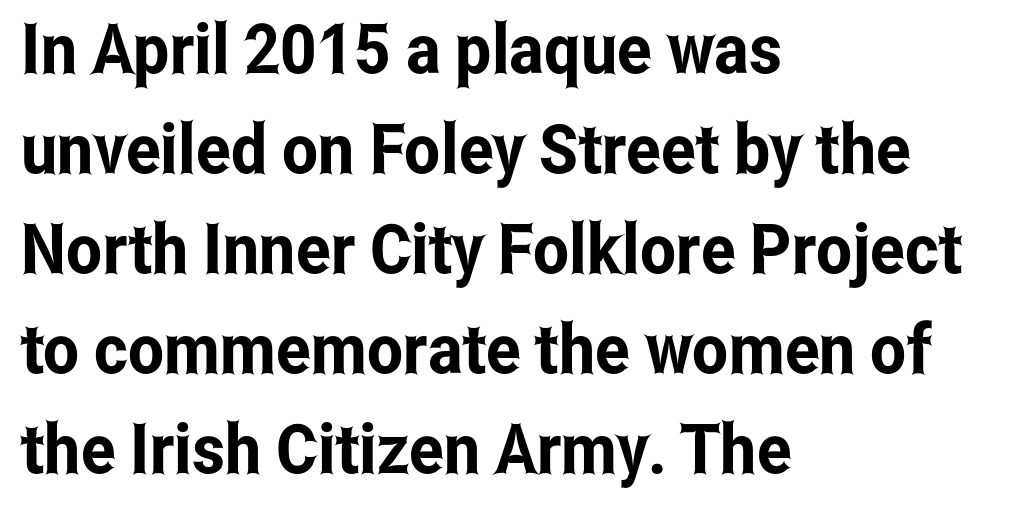
Q: Is the text italic (slanted)? A: No, it is upright.
Q: Is the typeface a serif or a sans-serif typeface? A: Sans-serif.
Q: Is the text underlined? A: No.
Q: How is the paragraph aligned? A: Left-aligned.
Q: Is the spacing between letters normal or unusually wide? A: Normal.
Q: Is the spacing between lines tight, normal or loose? A: Normal.
Q: Width (condensed, normal, or wide)? A: Condensed.
Q: Stroke contrast? A: Low.
Q: x-height? A: Medium.
Q: Monospaced? A: No.
